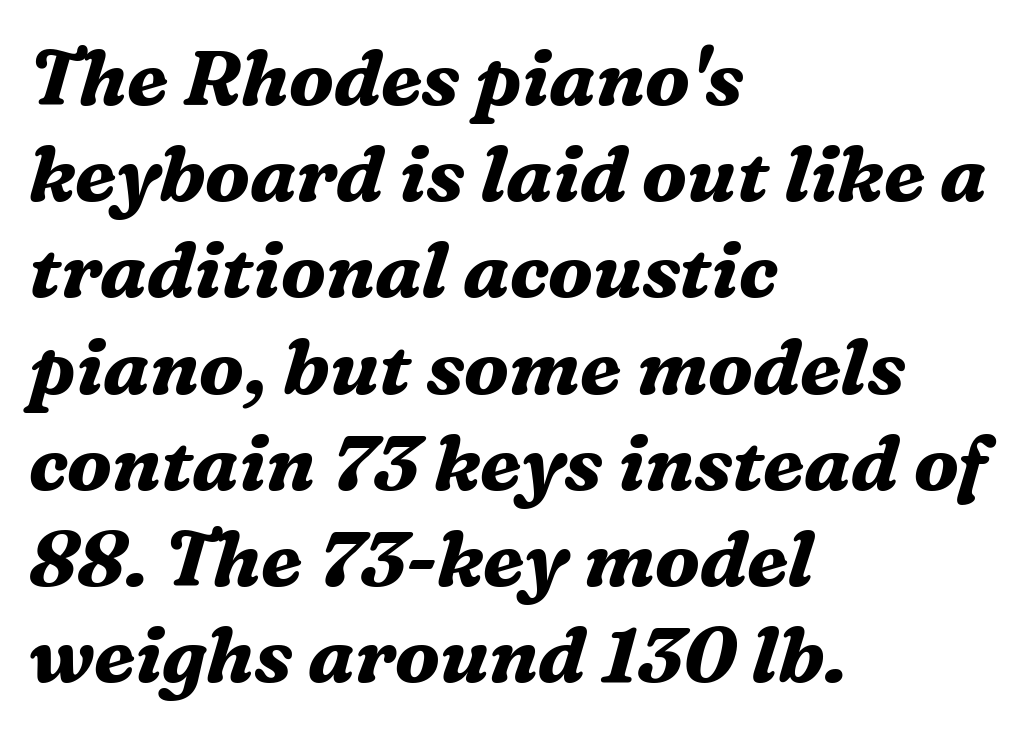
The rendering uses natural spacing where letterforms have individual widths. Alignment: flush left. Letter spacing: default. One glance says typical: line gaps are just what's usual.
